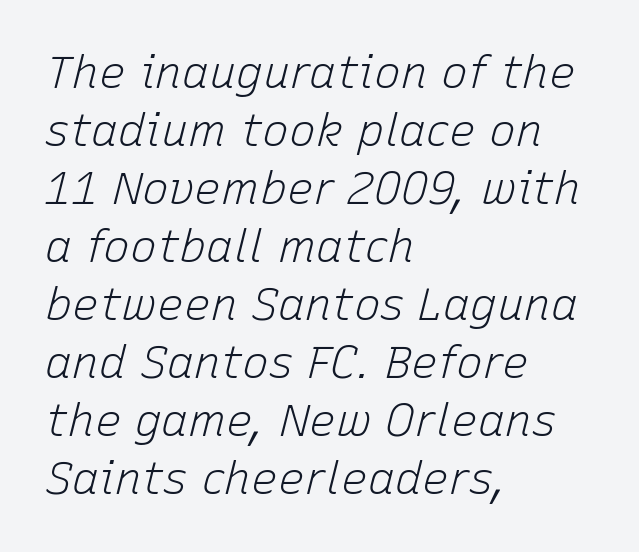
Q: Is the text bold? A: No.
Q: Is the text italic (slanted)? A: Yes, it leans right by about 15 degrees.
Q: Is the text underlined? A: No.
Q: How is the paragraph aligned? A: Left-aligned.
Q: Is the spacing between letters normal or unusually wide? A: Normal.
Q: Is the spacing between lines tight, normal or loose? A: Normal.
Q: Width (condensed, normal, or wide)? A: Normal.
Q: Stroke contrast? A: Low.
Q: x-height? A: Medium.
Q: Monospaced? A: No.
